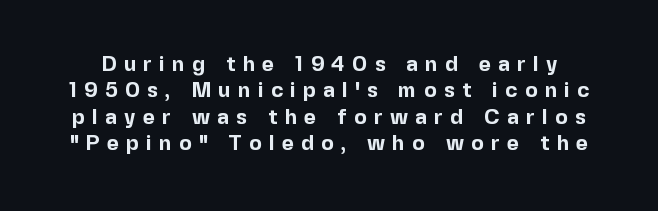
The letters stand straight up with perfectly vertical stems. Does the leading feel generous? No, just average. Caption: expanded tracking, letters set apart. A bare baseline throughout the passage. On the weight axis this lands at bold, roughly 700.
